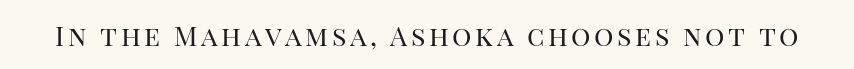
Q: Is the text bold? A: No.
Q: Is the text italic (slanted)? A: No, it is upright.
Q: Is the text underlined? A: No.
